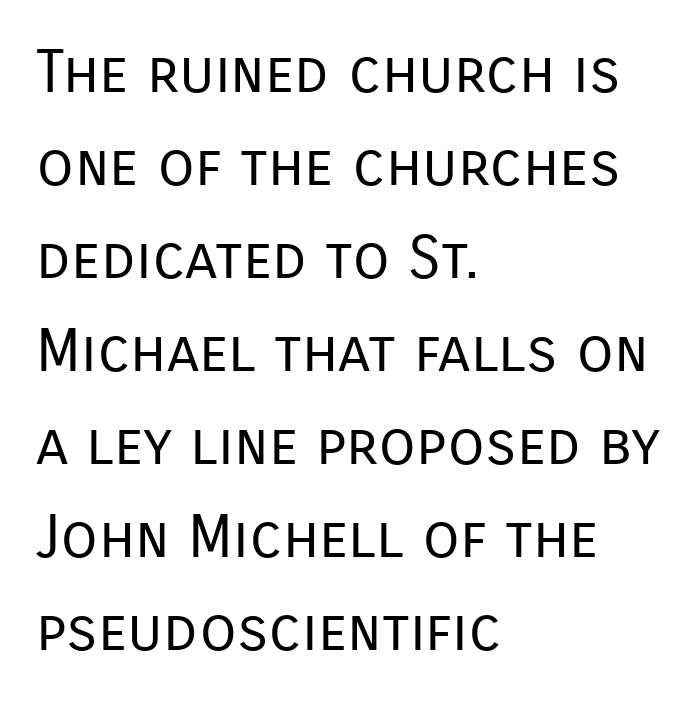
Lines of text with bare space underneath. Compared with typical paragraphs, the rows here are spaced about the same. Here the designer chose a conventional face with non-uniform glyph widths. If you drew a ruler down the left edge, every line would touch it. Vertical stems look standard width or narrower in stroke. The horizontal fit of the characters is conventional and even.
